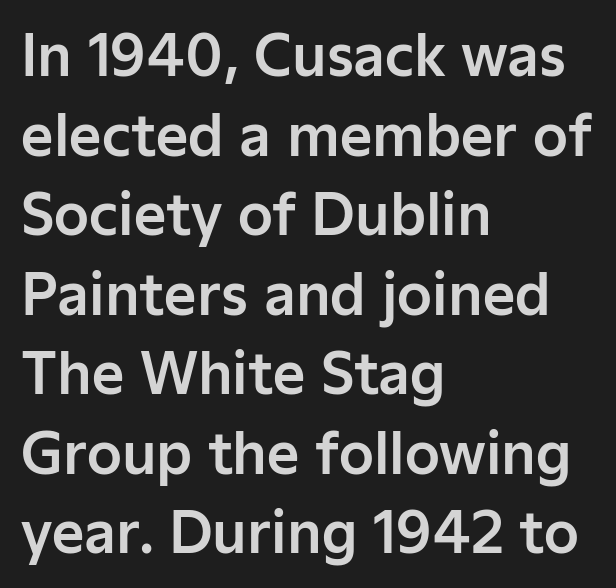
Q: Is the text italic (slanted)? A: No, it is upright.
Q: Is the typeface a serif or a sans-serif typeface? A: Sans-serif.
Q: Is the text underlined? A: No.
Q: How is the paragraph aligned? A: Left-aligned.
Q: Is the spacing between letters normal or unusually wide? A: Normal.
Q: Is the spacing between lines tight, normal or loose? A: Normal.
Q: Width (condensed, normal, or wide)? A: Normal.
Q: Stroke contrast? A: Low.
Q: x-height? A: Medium.
Q: Monospaced? A: No.
